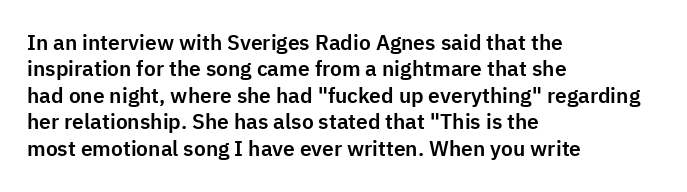
{"italic": "no", "underline": "no", "align": "left", "line_spacing": "normal", "line_spacing_ratio": 1.26, "letter_spacing": "normal", "letter_spacing_em": 0.0, "glyph_px": 21}
